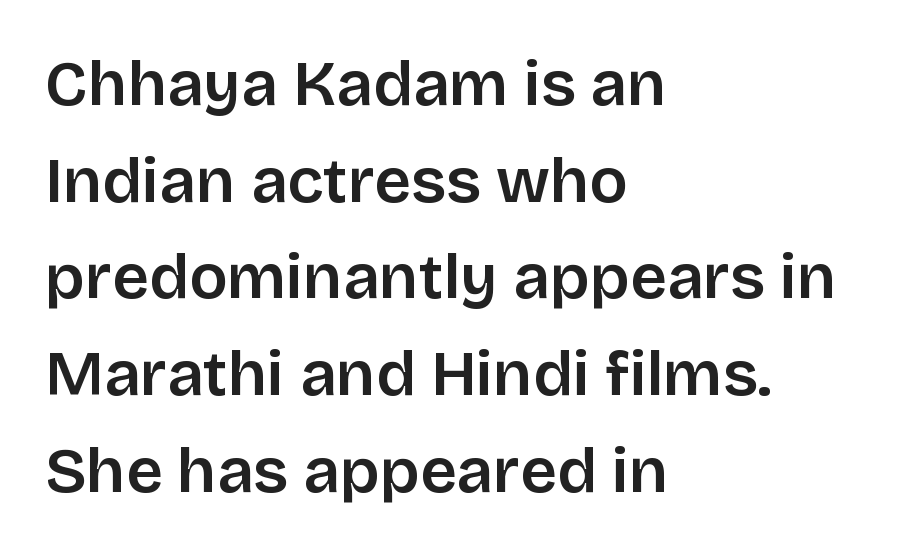
{"serif": "no", "italic": "no", "width": "normal", "stroke_contrast": "low", "x_height": "large", "monospaced": "no", "underline": "no", "align": "left", "line_spacing": "normal", "line_spacing_ratio": 1.51, "letter_spacing": "normal", "letter_spacing_em": 0.0, "glyph_px": 64}
